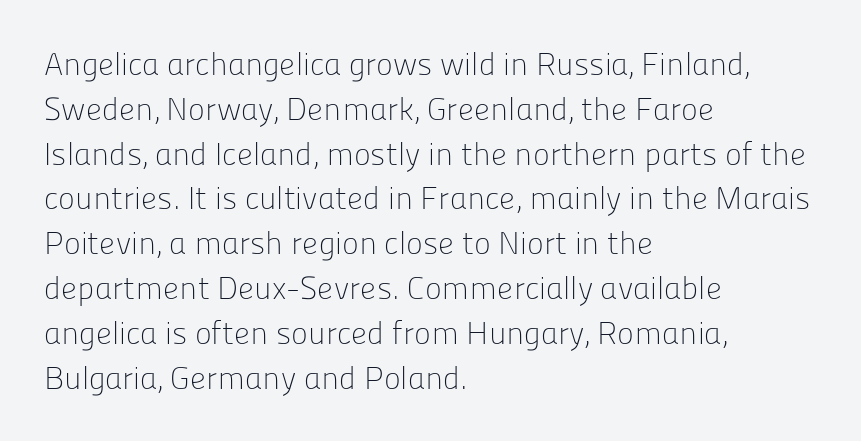
Q: Is the text bold? A: No.
Q: Is the text italic (slanted)? A: No, it is upright.
Q: Is the typeface a serif or a sans-serif typeface? A: Sans-serif.
Q: Is the text underlined? A: No.
Q: How is the paragraph aligned? A: Left-aligned.
Q: Is the spacing between letters normal or unusually wide? A: Normal.
Q: Is the spacing between lines tight, normal or loose? A: Normal.
Q: Width (condensed, normal, or wide)? A: Normal.
Q: Stroke contrast? A: Low.
Q: x-height? A: Medium.
Q: Monospaced? A: No.
